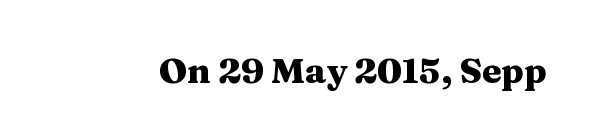
Q: Is the text bold? A: Yes.
Q: Is the text italic (slanted)? A: No, it is upright.
Q: Is the typeface a serif or a sans-serif typeface? A: Serif.
Q: Is the text underlined? A: No.
Q: Is the spacing between letters normal or unusually wide? A: Normal.
Q: Width (condensed, normal, or wide)? A: Wide.
Q: Stroke contrast? A: Medium.
Q: x-height? A: Medium.
Q: Monospaced? A: No.
